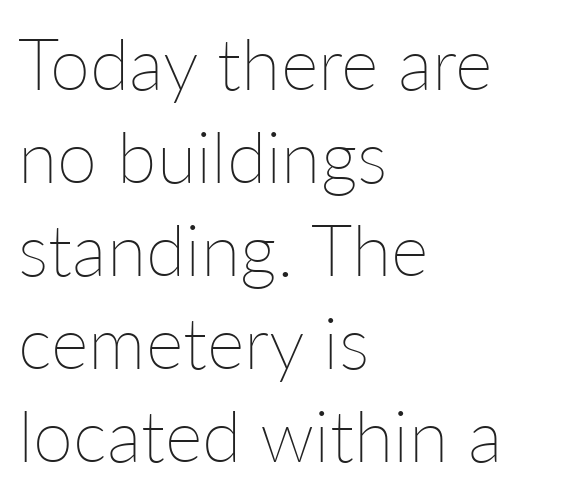
The image shows 72 px thin type, upright; set left-aligned, normal line spacing (1.29x), normal letter spacing, not underlined; low stroke contrast and a medium x-height.
